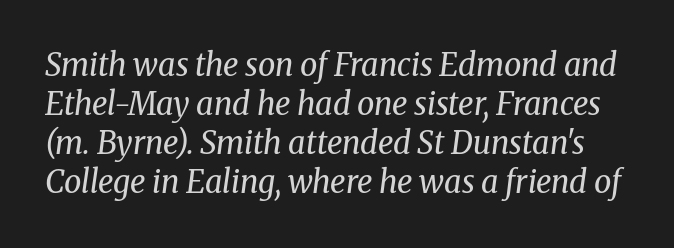
Q: Is the text bold? A: No.
Q: Is the text italic (slanted)? A: Yes, it leans right by about 8 degrees.
Q: Is the typeface a serif or a sans-serif typeface? A: Serif.
Q: Is the text underlined? A: No.
Q: Is the spacing between letters normal or unusually wide? A: Normal.
Q: Is the spacing between lines tight, normal or loose? A: Normal.
Q: Width (condensed, normal, or wide)? A: Normal.
Q: Stroke contrast? A: Medium.
Q: x-height? A: Medium.
Q: Monospaced? A: No.
